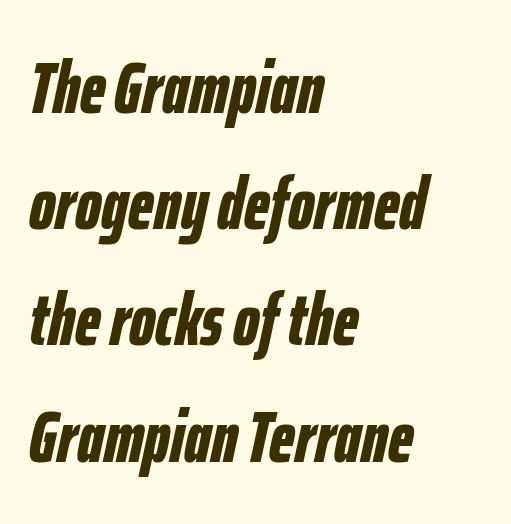
{"italic": "yes", "lean": "right", "slant_degrees": 12, "bold": "yes", "weight": "bold", "width": "condensed", "stroke_contrast": "low", "x_height": "medium", "monospaced": "no", "underline": "no", "align": "left", "line_spacing": "normal", "line_spacing_ratio": 1.57, "letter_spacing": "normal", "letter_spacing_em": 0.0, "glyph_px": 74}
